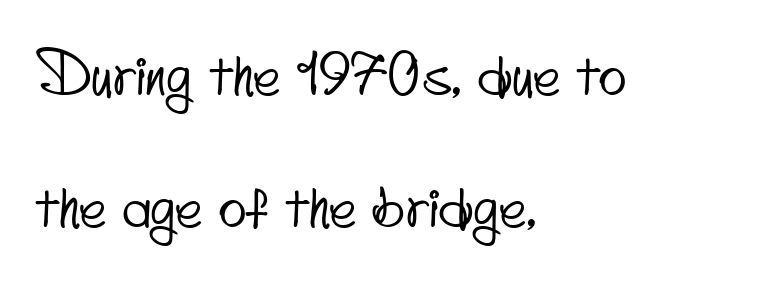
Q: Is the typeface a serif or a sans-serif typeface? A: Sans-serif.
Q: Is the text underlined? A: No.
Q: How is the paragraph aligned? A: Left-aligned.
Q: Is the spacing between letters normal or unusually wide? A: Normal.
Q: Is the spacing between lines tight, normal or loose? A: Loose.
Q: Width (condensed, normal, or wide)? A: Condensed.
Q: Stroke contrast? A: Low.
Q: x-height? A: Small.
Q: Monospaced? A: No.
